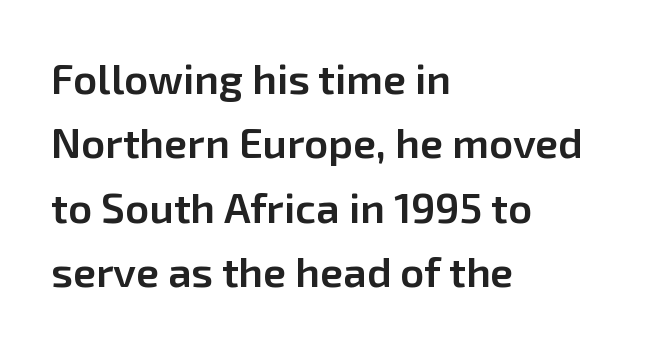
Q: Is the text bold? A: Semi-bold.
Q: Is the text italic (slanted)? A: No, it is upright.
Q: Is the typeface a serif or a sans-serif typeface? A: Sans-serif.
Q: Is the text underlined? A: No.
Q: How is the paragraph aligned? A: Left-aligned.
Q: Is the spacing between letters normal or unusually wide? A: Normal.
Q: Is the spacing between lines tight, normal or loose? A: Normal.
Q: Width (condensed, normal, or wide)? A: Normal.
Q: Stroke contrast? A: Low.
Q: x-height? A: Medium.
Q: Monospaced? A: No.
